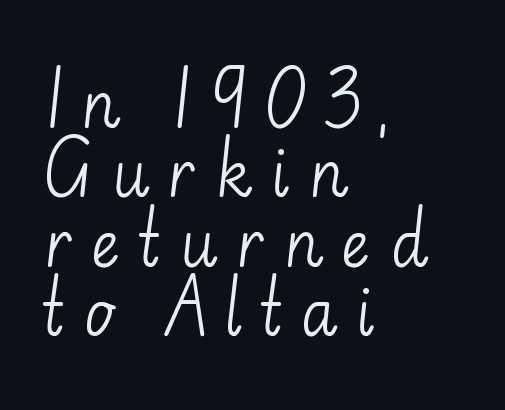
{"serif": "no", "bold": "no", "weight": "light", "width": "normal", "stroke_contrast": "low", "x_height": "small", "monospaced": "no", "underline": "no", "align": "left", "line_spacing": "tight", "line_spacing_ratio": 1.1, "letter_spacing": "wide", "letter_spacing_em": 0.27, "glyph_px": 63}
